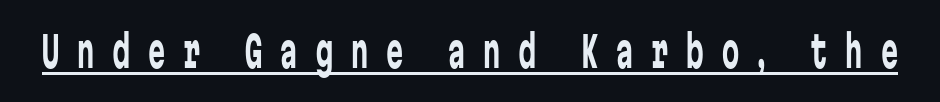
Q: Is the text bold? A: No.
Q: Is the text italic (slanted)? A: No, it is upright.
Q: Is the typeface a serif or a sans-serif typeface? A: Sans-serif.
Q: Is the text underlined? A: Yes.
Q: Is the spacing between letters normal or unusually wide? A: Unusually wide.
Q: Width (condensed, normal, or wide)? A: Condensed.
Q: Stroke contrast? A: Low.
Q: x-height? A: Medium.
Q: Monospaced? A: Yes.
